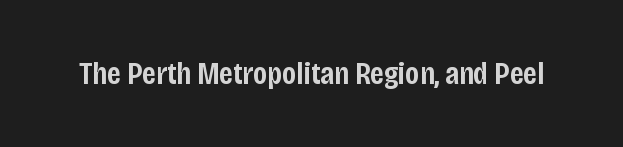
The image shows 32 px semibold, condensed sans-serif type, upright; set normal letter spacing, not underlined; low stroke contrast and a large x-height.
